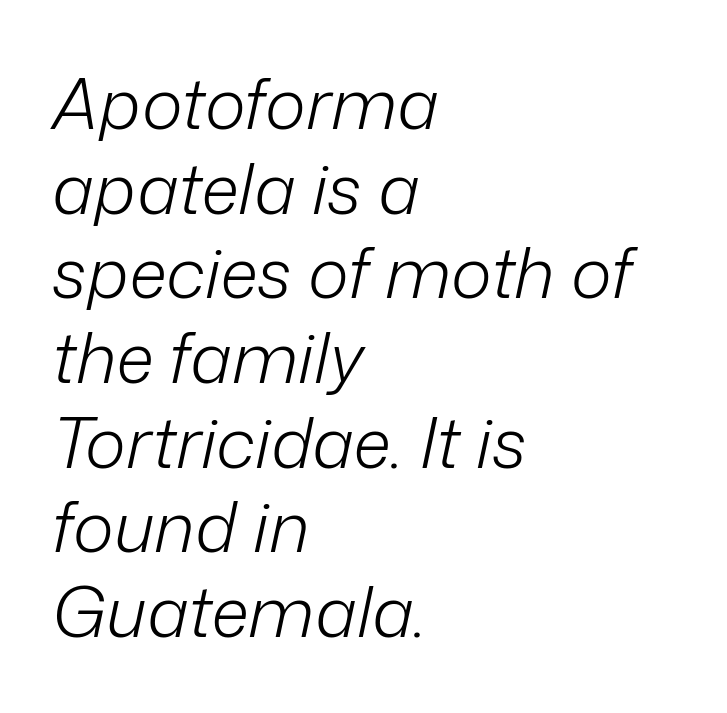
{"italic": "yes", "lean": "right", "slant_degrees": 12, "bold": "no", "weight": "light", "width": "normal", "stroke_contrast": "low", "x_height": "medium", "monospaced": "no", "underline": "no", "align": "left", "line_spacing_ratio": 1.21, "letter_spacing": "normal", "letter_spacing_em": 0.0, "glyph_px": 70}
